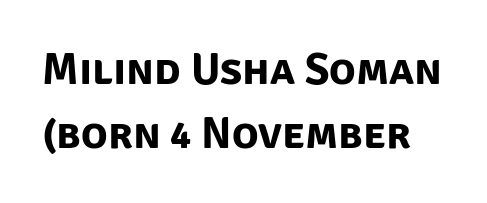
Q: Is the text bold? A: Yes.
Q: Is the typeface a serif or a sans-serif typeface? A: Sans-serif.
Q: Is the text underlined? A: No.
Q: Is the spacing between letters normal or unusually wide? A: Normal.
Q: Is the spacing between lines tight, normal or loose? A: Normal.
Q: Width (condensed, normal, or wide)? A: Normal.
Q: Stroke contrast? A: Low.
Q: x-height? A: Large.
Q: Monospaced? A: No.
